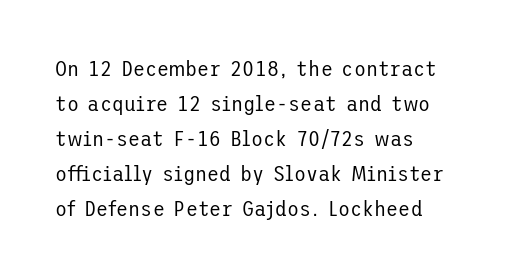
{"italic": "no", "bold": "no", "underline": "no", "align": "left", "line_spacing": "normal", "line_spacing_ratio": 1.59, "letter_spacing": "normal", "letter_spacing_em": 0.0, "glyph_px": 22}
